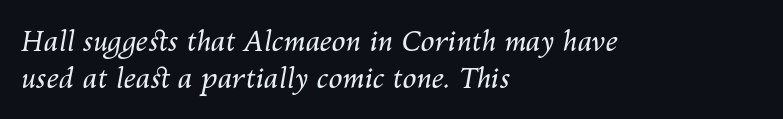
Q: Is the text bold? A: No.
Q: Is the text italic (slanted)? A: Yes, it leans right by about 10 degrees.
Q: Is the text underlined? A: No.
Q: How is the paragraph aligned? A: Left-aligned.
Q: Is the spacing between letters normal or unusually wide? A: Normal.
Q: Is the spacing between lines tight, normal or loose? A: Normal.
Q: Width (condensed, normal, or wide)? A: Normal.
Q: Stroke contrast? A: Medium.
Q: x-height? A: Medium.
Q: Monospaced? A: No.
